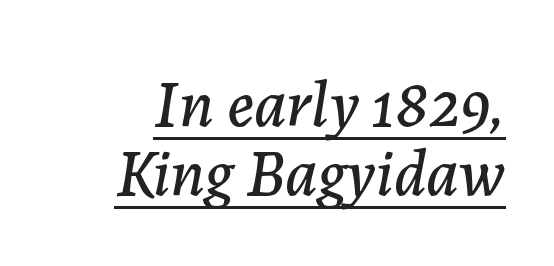
Spacing verdict: proportional, widths tailored to each character. Decoration check: the copy is underlined. Compared with ordinary roman type, these characters are visibly tilted. Characters follow at the spacing the type designer built in. Vertical spacing — tight.
